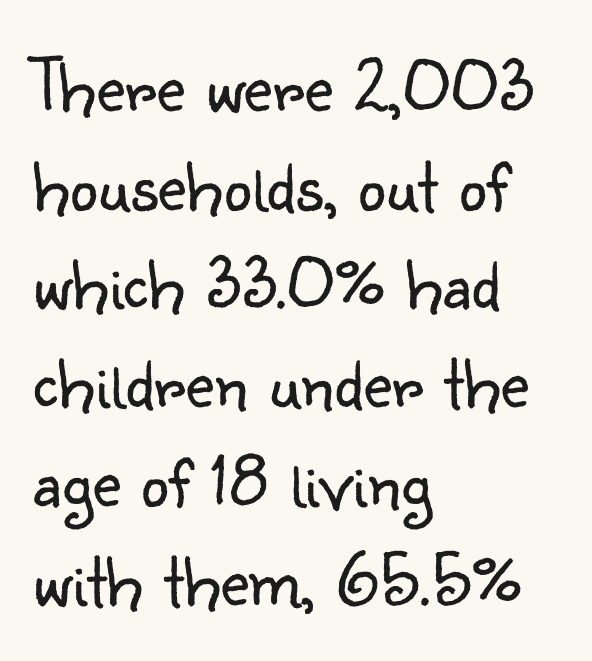
{"serif": "no", "italic": "no", "bold": "no", "weight": "light", "width": "normal", "stroke_contrast": "low", "x_height": "small", "monospaced": "no", "underline": "no", "align": "left", "line_spacing": "normal", "line_spacing_ratio": 1.25, "letter_spacing": "normal", "letter_spacing_em": 0.0, "glyph_px": 79}
